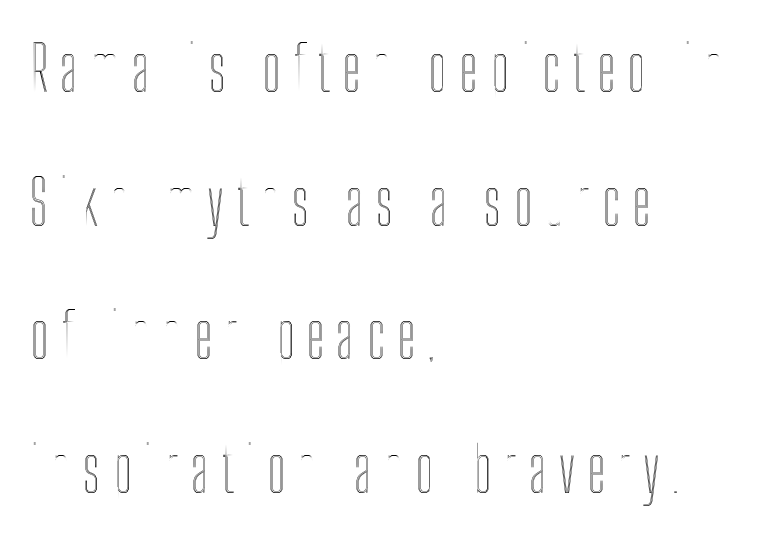
The image shows 63 px condensed type, upright; set left-aligned, loose line spacing (2.12x), not underlined; a medium x-height.
